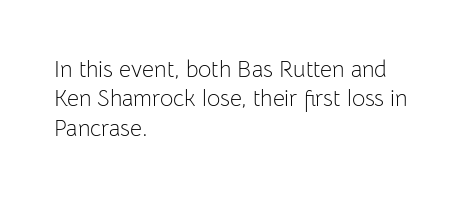
{"italic": "no", "bold": "no", "underline": "no", "align": "left", "line_spacing": "normal", "line_spacing_ratio": 1.28, "letter_spacing": "normal", "letter_spacing_em": 0.0, "glyph_px": 23}
